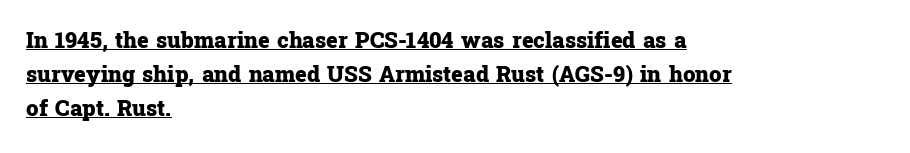
Q: Is the text bold? A: Yes.
Q: Is the text italic (slanted)? A: No, it is upright.
Q: Is the text underlined? A: Yes.
Q: How is the paragraph aligned? A: Left-aligned.
Q: Is the spacing between letters normal or unusually wide? A: Normal.
Q: Is the spacing between lines tight, normal or loose? A: Normal.
